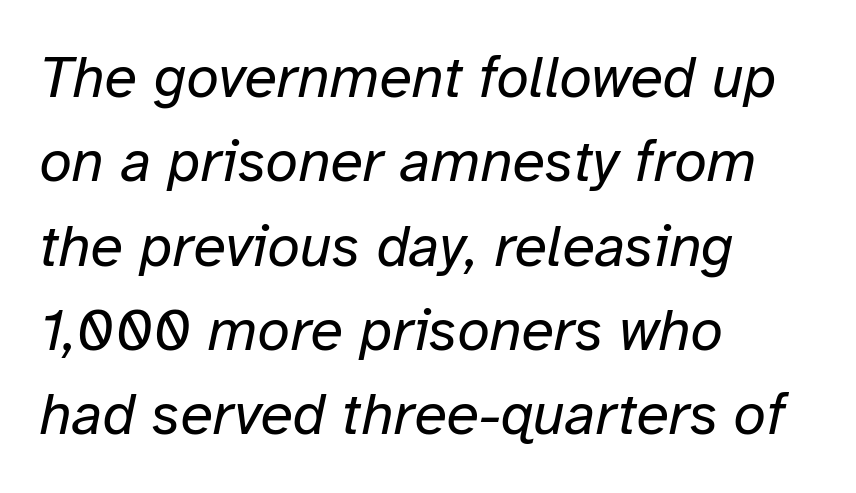
Honestly, there is no underline to notice here at all. The text carries the slant typical of an italic or oblique font. Heft: none added — not bold. These lines keep a tight, regular rhythm from letter to letter. If you measured baseline to baseline, you'd find a middling distance.
